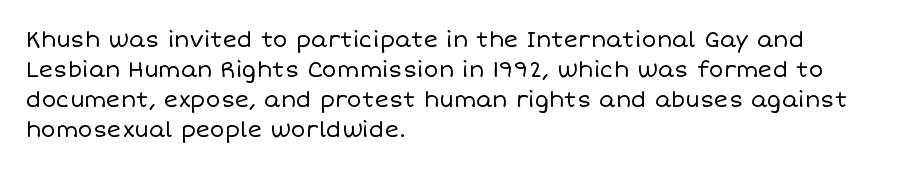
Q: Is the text bold? A: No.
Q: Is the text italic (slanted)? A: No, it is upright.
Q: Is the text underlined? A: No.
Q: How is the paragraph aligned? A: Left-aligned.
Q: Is the spacing between letters normal or unusually wide? A: Normal.
Q: Is the spacing between lines tight, normal or loose? A: Normal.
